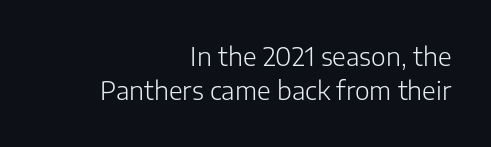
The image shows 25 px text type, upright; set right-aligned, normal line spacing (1.37x), normal letter spacing, not underlined.
